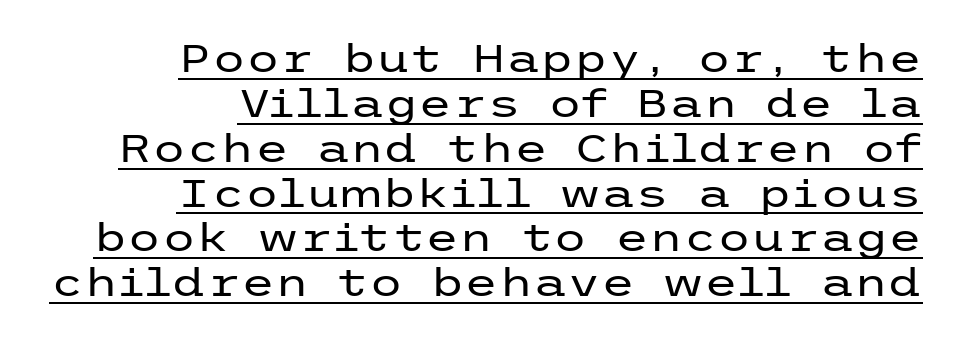
The image shows 39 px regular-weight, wide sans-serif type, upright; set right-aligned, tight line spacing (1.15x), normal letter spacing, underlined; low stroke contrast and a medium x-height.
